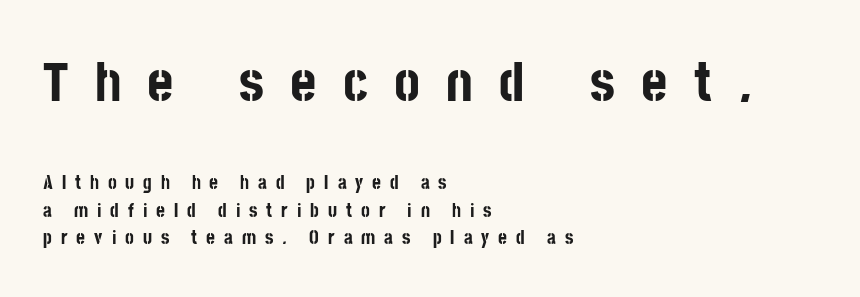
Typesetter's note: full bold, strokes at maximum text heaviness. Large over small — that's the arrangement of the two blocks here. The space beneath each line is pristine and unruled. One glance says typical: line gaps are just what's usual.
